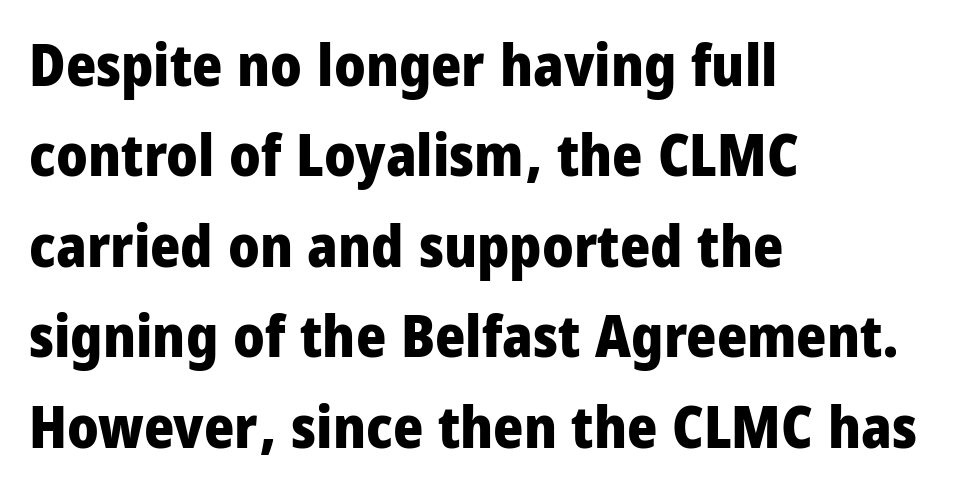
The baseline area is clear. Spacing verdict: proportional, widths tailored to each character. Emphasis by weight is at full strength: bold. Are there feet on the stems? There aren't — it's a sans.
